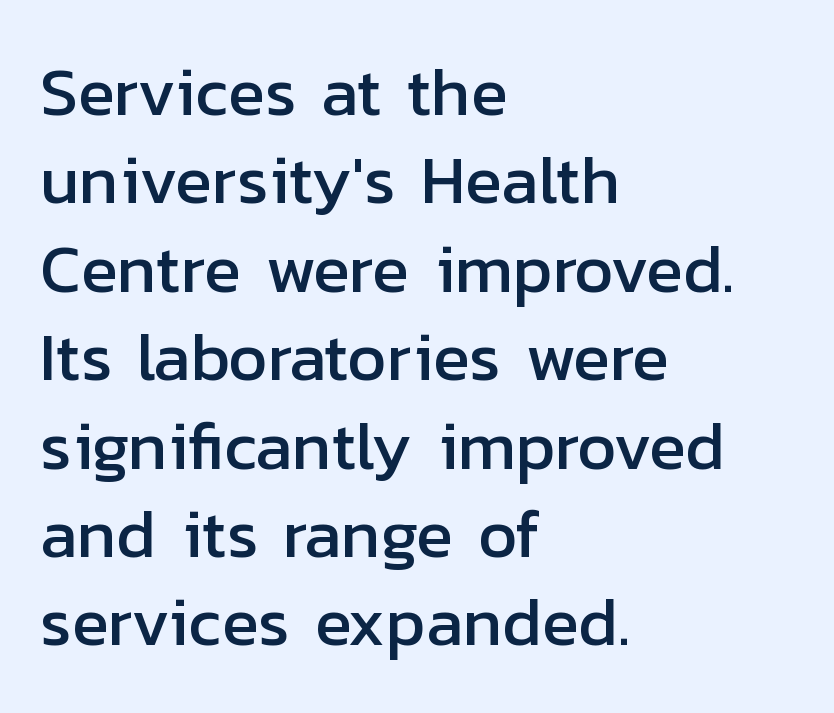
The image shows 68 px sans-serif type, upright; set left-aligned, normal line spacing (1.3x), normal letter spacing, not underlined; low stroke contrast and a medium x-height.
